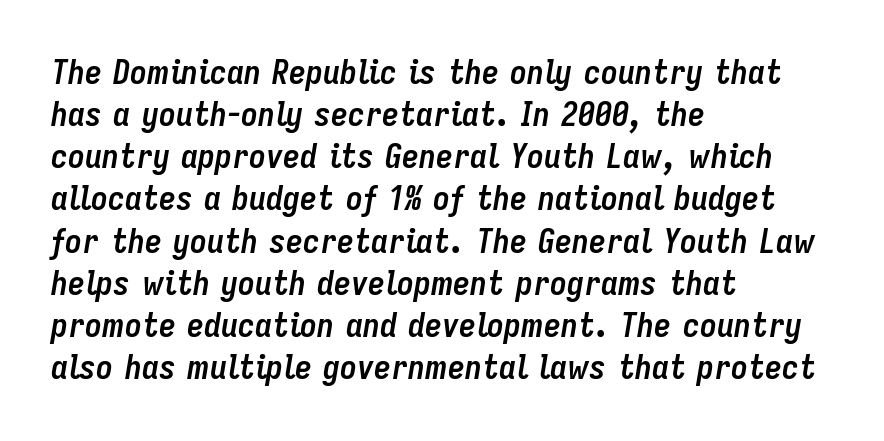
The glyphs are unaccompanied by any horizontal stroke below them. Character widths vary here, with narrow letters taking less room than wide ones. Reading down the block, your eye returns to a fixed left position each line. Default kerning and tracking; the words read as compact shapes. On the weight axis this lands at bold, roughly 700.
